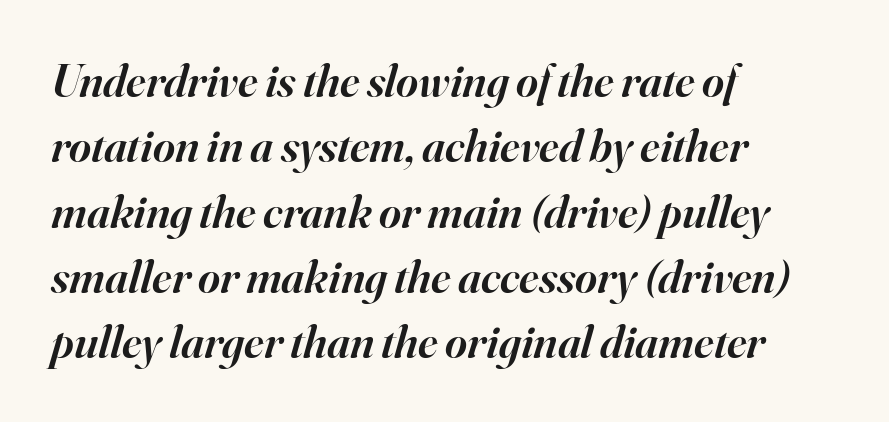
Designer's note — italics engaged. This block has exactly the height ordinary leading produces. Descenders are the only things crossing below the line. Caption: multi-line text, flush left, ragged right. In terms of letterform style, serifs are clearly present. Observe the ordinary spacing: letters are neighbours, not strangers.
